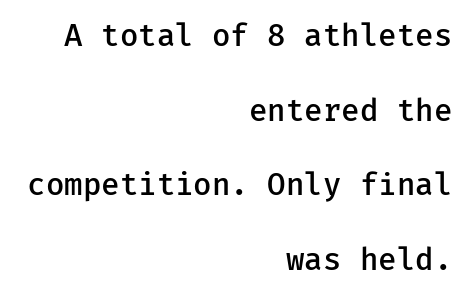
{"serif": "no", "italic": "no", "bold": "semi", "weight": "semibold", "width": "normal", "stroke_contrast": "low", "x_height": "medium", "monospaced": "yes", "underline": "no", "align": "right", "line_spacing": "loose", "line_spacing_ratio": 2.49, "letter_spacing": "normal", "letter_spacing_em": 0.0, "glyph_px": 30}
